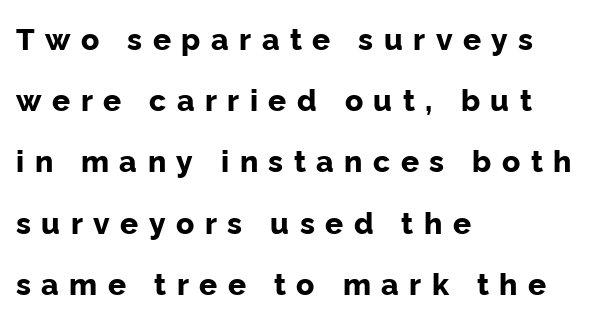
Q: Is the text bold? A: Yes.
Q: Is the text italic (slanted)? A: No, it is upright.
Q: Is the typeface a serif or a sans-serif typeface? A: Sans-serif.
Q: Is the text underlined? A: No.
Q: How is the paragraph aligned? A: Left-aligned.
Q: Is the spacing between letters normal or unusually wide? A: Unusually wide.
Q: Is the spacing between lines tight, normal or loose? A: Loose.
Q: Width (condensed, normal, or wide)? A: Normal.
Q: Stroke contrast? A: Low.
Q: x-height? A: Medium.
Q: Monospaced? A: No.
